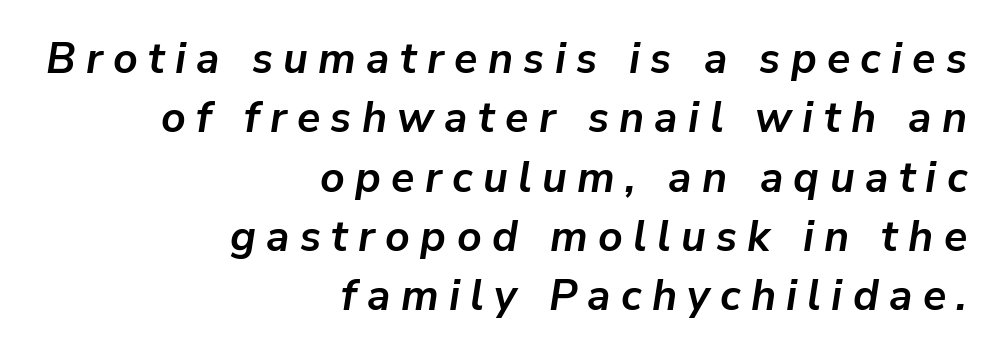
Students, observe: this is what conventionally led text looks like. Quick note: underline off. The lines are quadded right. Characters are canted at an angle relative to the baseline's perpendicular.
